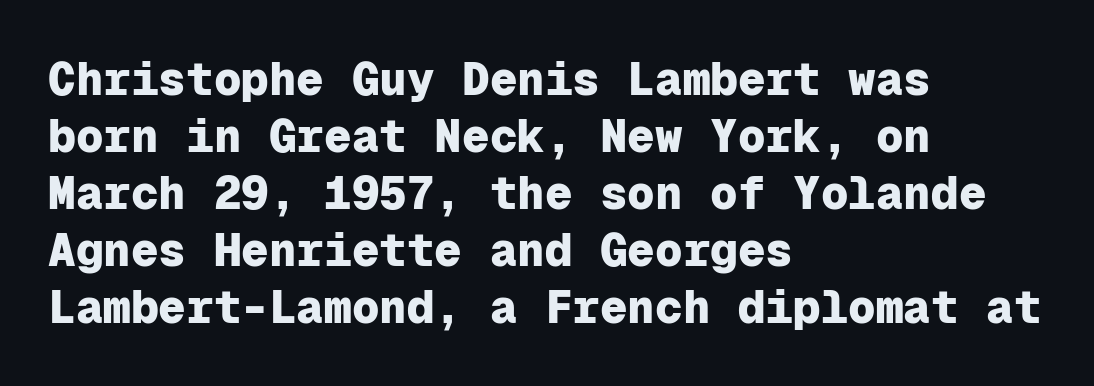
{"serif": "no", "italic": "no", "bold": "yes", "weight": "heavy", "width": "normal", "stroke_contrast": "low", "x_height": "medium", "monospaced": "yes", "underline": "no", "align": "left", "line_spacing_ratio": 1.24, "letter_spacing": "normal", "letter_spacing_em": 0.0, "glyph_px": 46}
